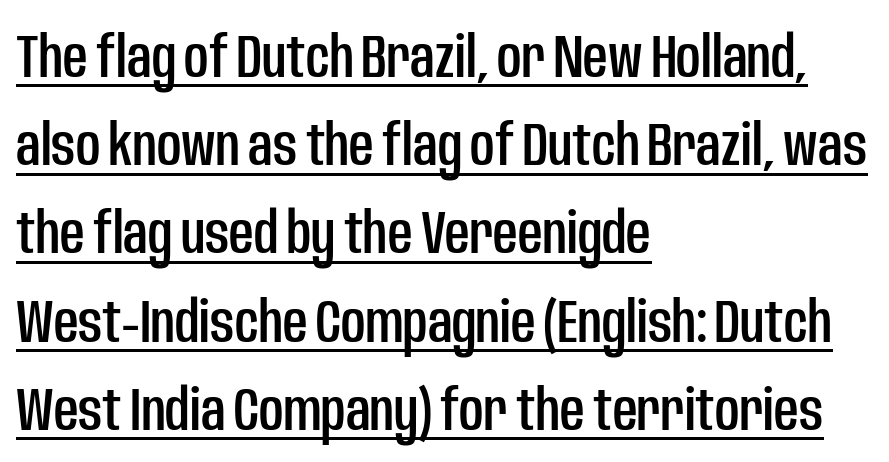
{"serif": "no", "italic": "no", "width": "condensed", "stroke_contrast": "low", "x_height": "large", "monospaced": "no", "underline": "yes", "align": "left", "line_spacing": "normal", "line_spacing_ratio": 1.47, "letter_spacing": "normal", "letter_spacing_em": 0.0, "glyph_px": 60}
